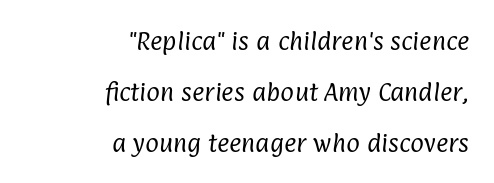
The image shows 21 px text type; set right-aligned, loose line spacing (2.42x), normal letter spacing, not underlined.
